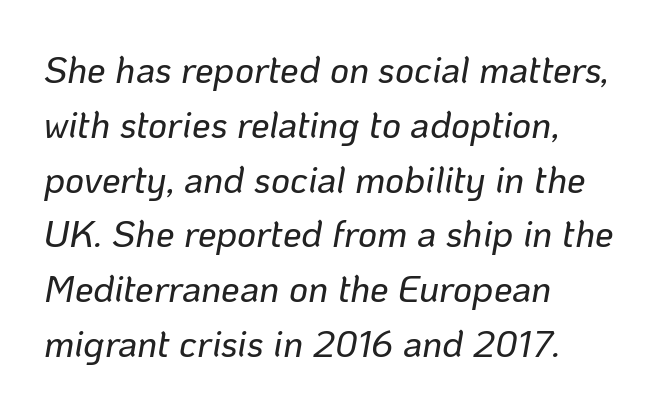
{"italic": "yes", "lean": "right", "slant_degrees": 10, "width": "normal", "stroke_contrast": "low", "x_height": "medium", "monospaced": "no", "underline": "no", "align": "left", "line_spacing": "normal", "line_spacing_ratio": 1.48, "letter_spacing": "normal", "letter_spacing_em": 0.0, "glyph_px": 37}
